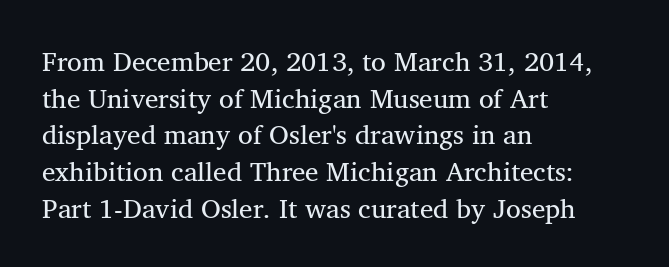
Reading down the block, your eye returns to a fixed left position each line. Do the letters lean? They stand straight. The strip under each line holds only bare page. Bold? No — there's no thickening of the strokes. Line spacing here is normal. Glyph-to-glyph distance matches everyday printed text.
